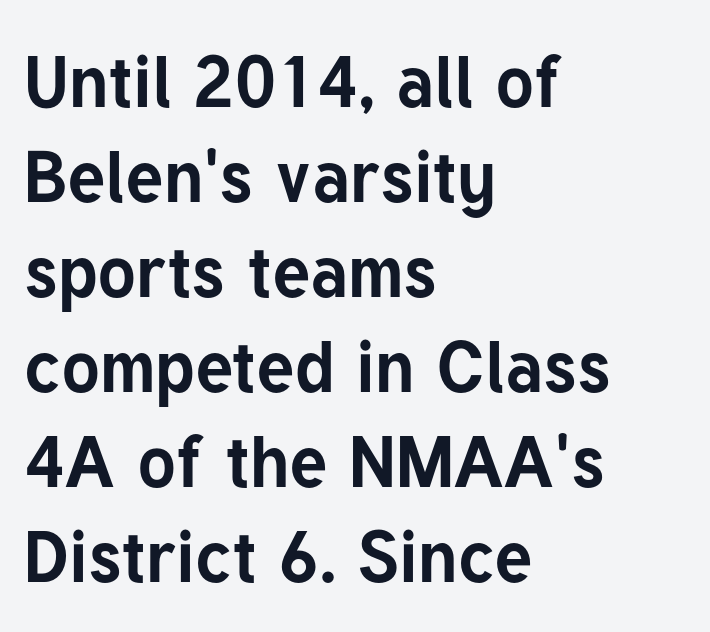
Q: Is the text bold? A: Yes.
Q: Is the text italic (slanted)? A: No, it is upright.
Q: Is the typeface a serif or a sans-serif typeface? A: Sans-serif.
Q: Is the text underlined? A: No.
Q: How is the paragraph aligned? A: Left-aligned.
Q: Is the spacing between letters normal or unusually wide? A: Normal.
Q: Is the spacing between lines tight, normal or loose? A: Normal.
Q: Width (condensed, normal, or wide)? A: Normal.
Q: Stroke contrast? A: Low.
Q: x-height? A: Medium.
Q: Monospaced? A: No.
